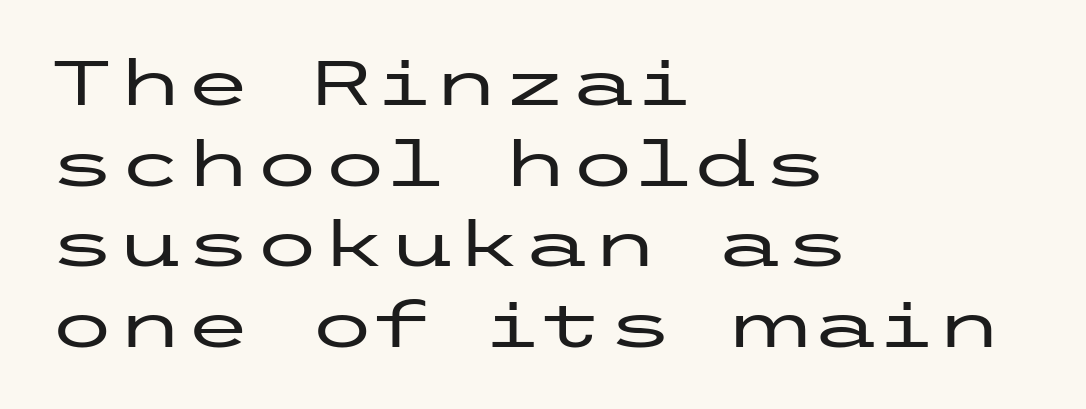
{"serif": "no", "italic": "no", "width": "wide", "stroke_contrast": "low", "x_height": "medium", "underline": "no", "align": "left", "line_spacing": "normal", "line_spacing_ratio": 1.3, "letter_spacing": "normal", "letter_spacing_em": 0.0, "glyph_px": 62}
